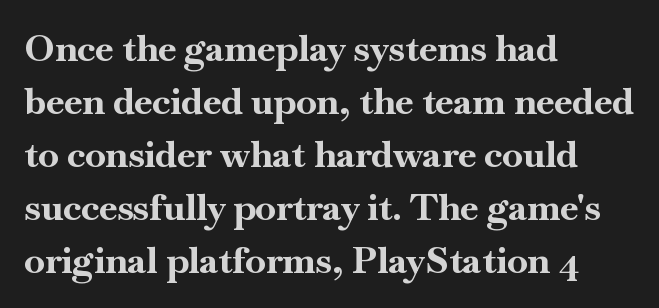
The tracking reads as untouched default to a designer's eye. Only glyphs here, with clear space below each row. Honestly, the row spacing looks completely unremarkable. These lines are rendered in a variable-pitch font.
